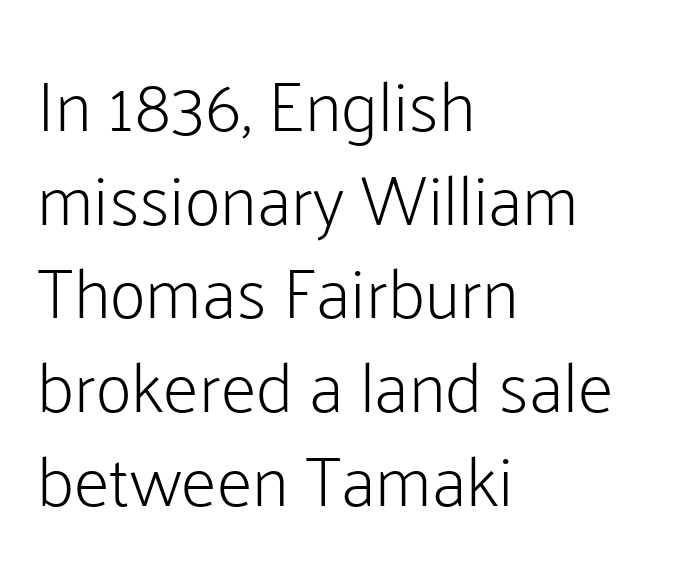
{"serif": "no", "italic": "no", "bold": "no", "weight": "light", "width": "normal", "stroke_contrast": "low", "x_height": "medium", "monospaced": "no", "underline": "no", "align": "left", "line_spacing": "normal", "line_spacing_ratio": 1.32, "letter_spacing": "normal", "letter_spacing_em": 0.0, "glyph_px": 71}
